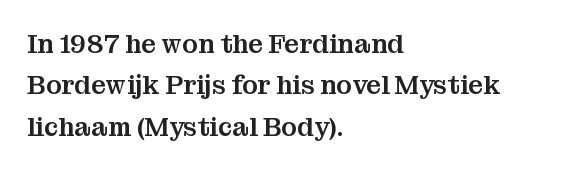
Q: Is the text italic (slanted)? A: No, it is upright.
Q: Is the text underlined? A: No.
Q: How is the paragraph aligned? A: Left-aligned.
Q: Is the spacing between letters normal or unusually wide? A: Normal.
Q: Is the spacing between lines tight, normal or loose? A: Normal.
